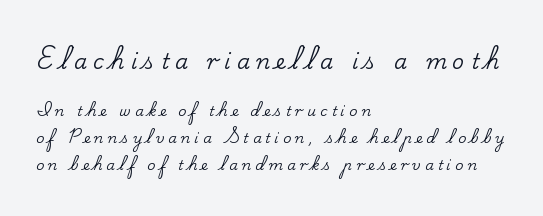
Q: Is the text italic (slanted)? A: Yes.
Q: Is the text underlined? A: No.
Q: How is the paragraph aligned? A: Left-aligned.
Q: Is the spacing between letters normal or unusually wide? A: Unusually wide.
Q: Is the spacing between lines tight, normal or loose? A: Loose.
Q: Which block of text is set in a larger size, the first (top) or the second (bottom)? A: The first (top) one.
